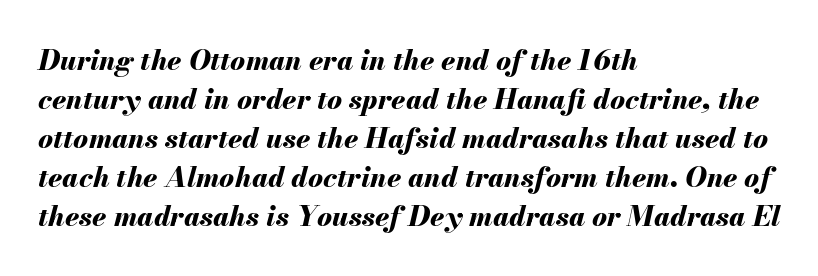
Letter spacing: default. Rendered with sloped, italic letterforms. Do the characters align in a grid? No, the font is proportional. The strip under each line holds only bare page. Students, this is bold: see how much ink each stroke carries.
